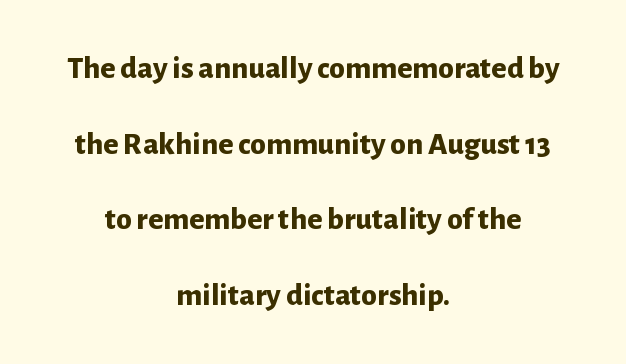
The image shows 32 px bold sans-serif type, upright; set centered, loose line spacing (2.36x), normal letter spacing, not underlined; low stroke contrast and a medium x-height.
